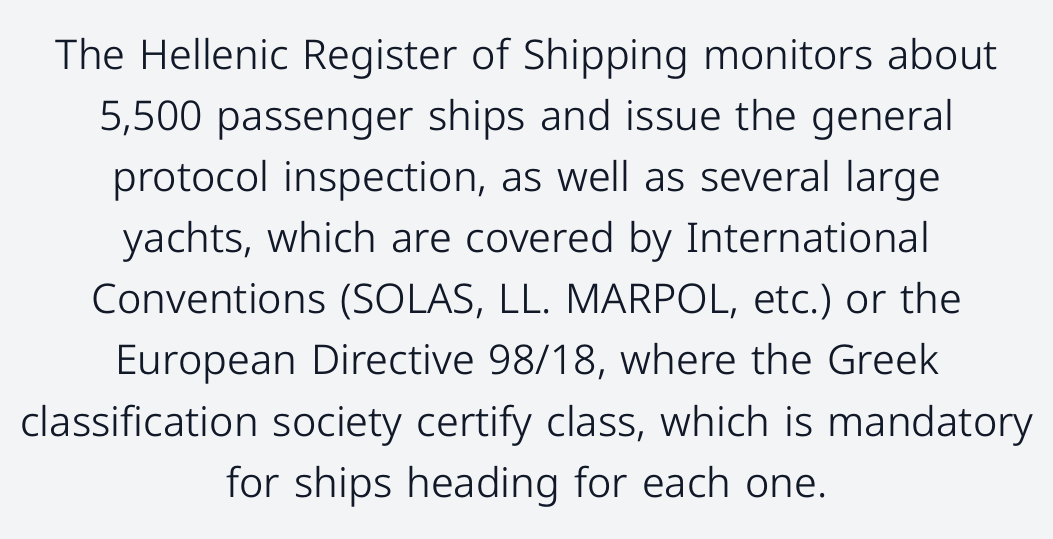
The image shows 41 px light sans-serif type, upright; set centered, normal line spacing (1.49x), normal letter spacing, not underlined; low stroke contrast and a medium x-height.
